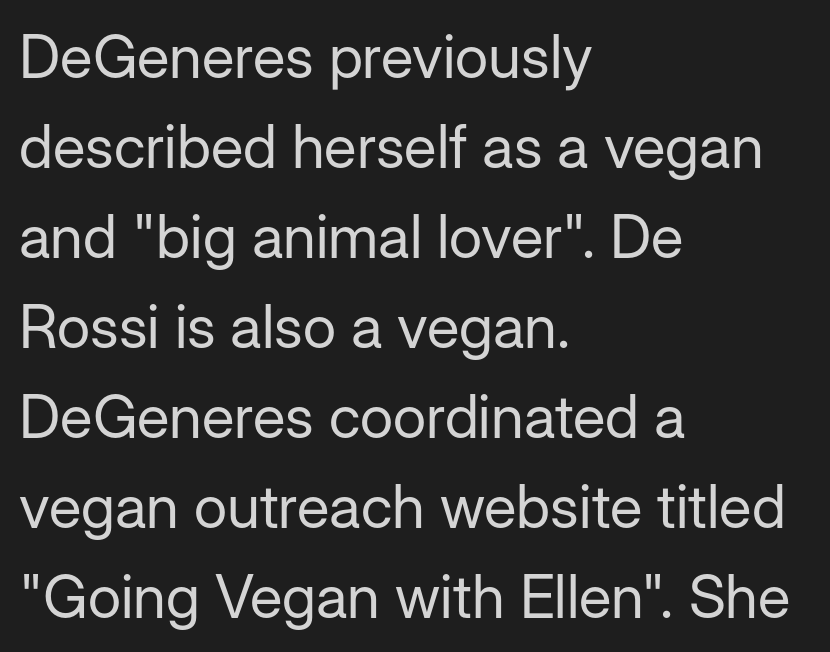
{"serif": "no", "italic": "no", "bold": "no", "weight": "regular", "width": "normal", "stroke_contrast": "low", "x_height": "medium", "monospaced": "no", "underline": "no", "align": "left", "line_spacing": "normal", "line_spacing_ratio": 1.5, "letter_spacing": "normal", "letter_spacing_em": 0.0, "glyph_px": 60}
